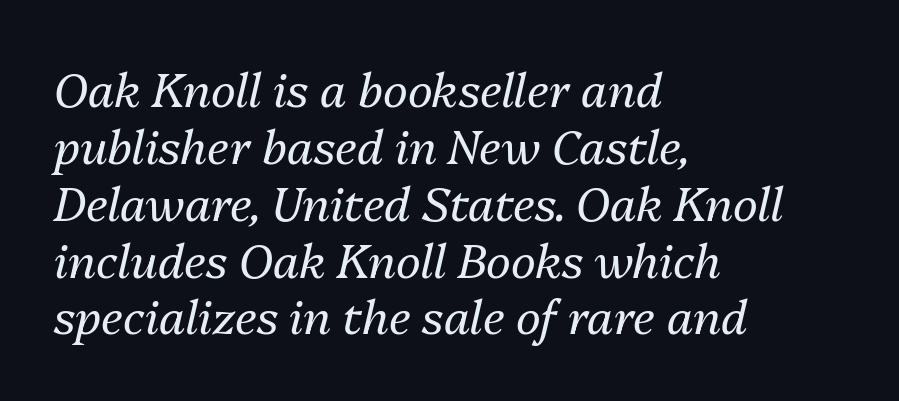
{"italic": "yes", "lean": "right", "slant_degrees": 13, "bold": "no", "weight": "regular", "width": "normal", "stroke_contrast": "medium", "x_height": "medium", "monospaced": "no", "underline": "no", "align": "left", "line_spacing_ratio": 1.21, "letter_spacing": "normal", "letter_spacing_em": 0.0, "glyph_px": 47}
